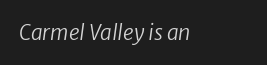
The rendering applies a slant to the glyphs. This rendering features lettering with no underline. Summary of weight: not heavy and not bold. Layout note: lines flush left. You could call the tracking neutral — neither tight nor loose.
